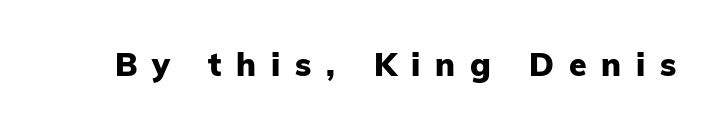
Q: Is the text bold? A: Yes.
Q: Is the text italic (slanted)? A: No, it is upright.
Q: Is the typeface a serif or a sans-serif typeface? A: Sans-serif.
Q: Is the text underlined? A: No.
Q: Is the spacing between letters normal or unusually wide? A: Unusually wide.
Q: Width (condensed, normal, or wide)? A: Normal.
Q: Stroke contrast? A: Low.
Q: x-height? A: Medium.
Q: Monospaced? A: No.
